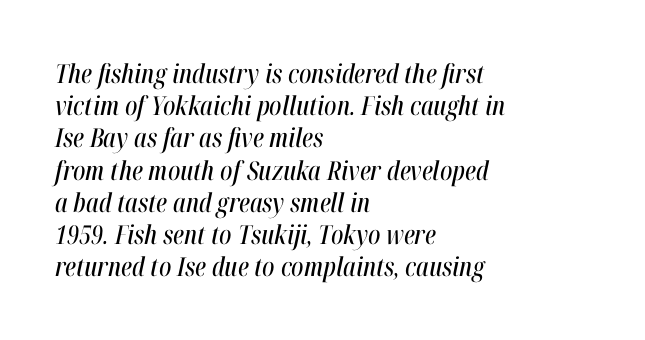
{"italic": "yes", "lean": "right", "slant_degrees": 12, "underline": "no", "align": "left", "line_spacing_ratio": 1.24, "letter_spacing": "normal", "letter_spacing_em": 0.0, "glyph_px": 26}
